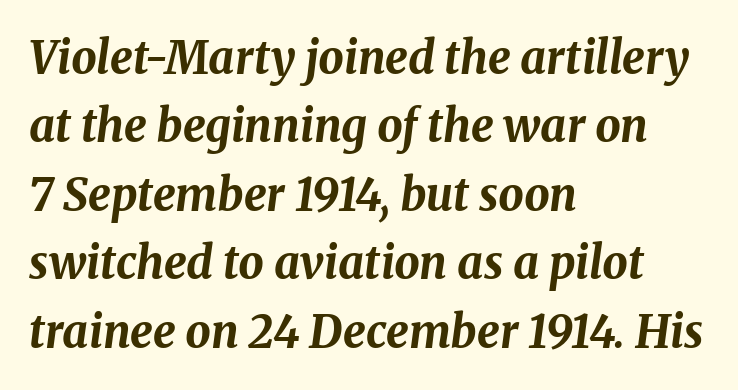
{"italic": "yes", "lean": "right", "slant_degrees": 8, "bold": "yes", "weight": "bold", "width": "normal", "stroke_contrast": "medium", "x_height": "medium", "monospaced": "no", "underline": "no", "align": "left", "line_spacing": "normal", "line_spacing_ratio": 1.52, "letter_spacing": "normal", "letter_spacing_em": 0.0, "glyph_px": 45}
